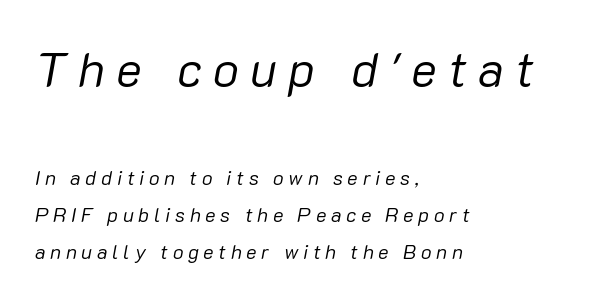
Type size steps down from the first block to the second. The space directly below the letters is spotless. Substantial extra tracking has been applied to these lines. Rendered with sloped, italic letterforms. Weight: not bold — regular or lighter. Short and long lines alike share a common starting point at left.
